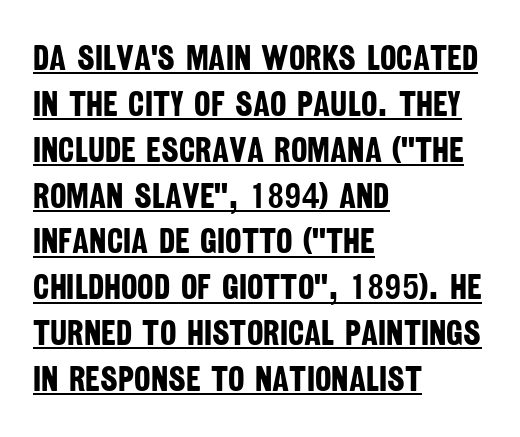
Compared with an ordinary text face, these strokes are far heavier — a full bold. Short and long lines alike share a common starting point at left. The passage shown is typed in a proportional face where columns would drift. The rendering keeps characters at their native spacing.
